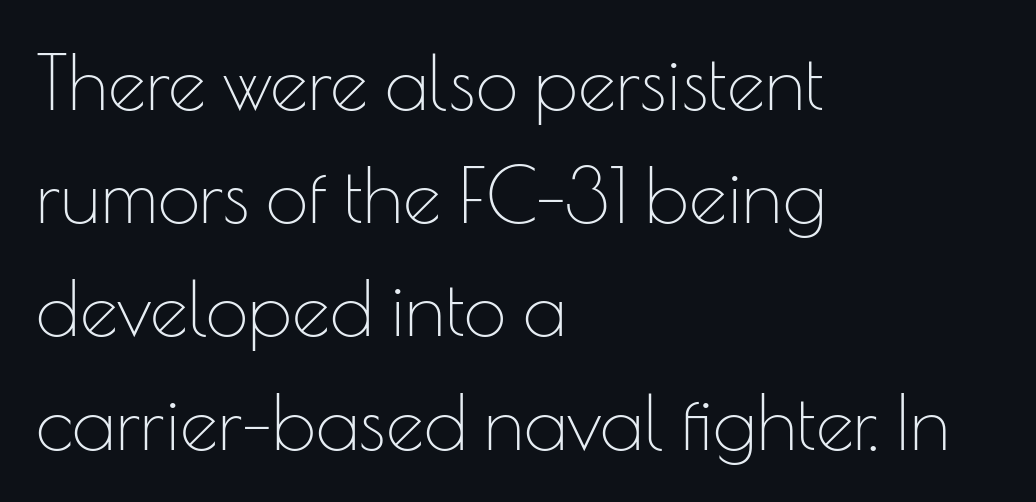
{"serif": "no", "italic": "no", "bold": "no", "weight": "thin", "width": "normal", "stroke_contrast": "low", "x_height": "small", "monospaced": "no", "underline": "no", "align": "left", "line_spacing": "normal", "line_spacing_ratio": 1.49, "letter_spacing": "normal", "letter_spacing_em": 0.0, "glyph_px": 76}
